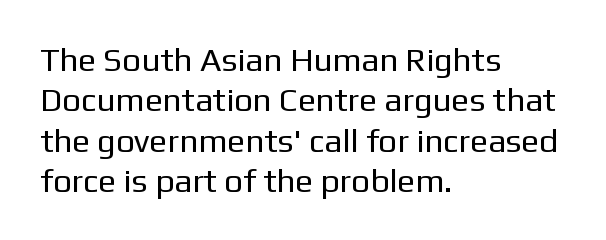
Decoration check: the copy has no underline. Note: no serifs on the glyphs. Notice how the stems are strictly vertical — no italics here. Reading down the block, your eye returns to a fixed left position each line.
